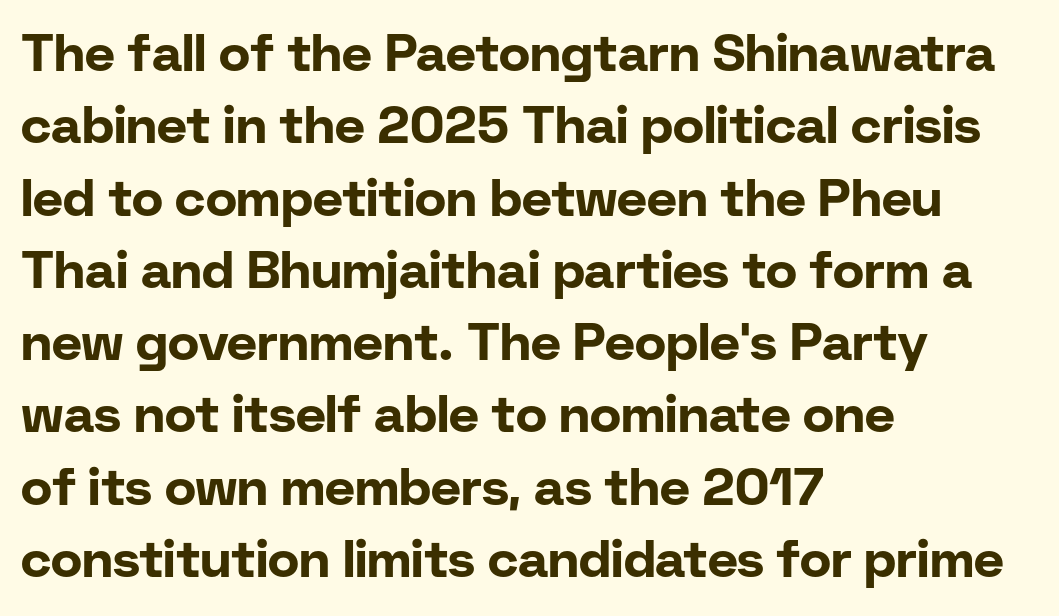
{"serif": "no", "italic": "no", "bold": "yes", "weight": "bold", "width": "normal", "stroke_contrast": "low", "x_height": "medium", "monospaced": "no", "underline": "no", "align": "left", "line_spacing": "normal", "line_spacing_ratio": 1.39, "letter_spacing": "normal", "letter_spacing_em": 0.0, "glyph_px": 52}
